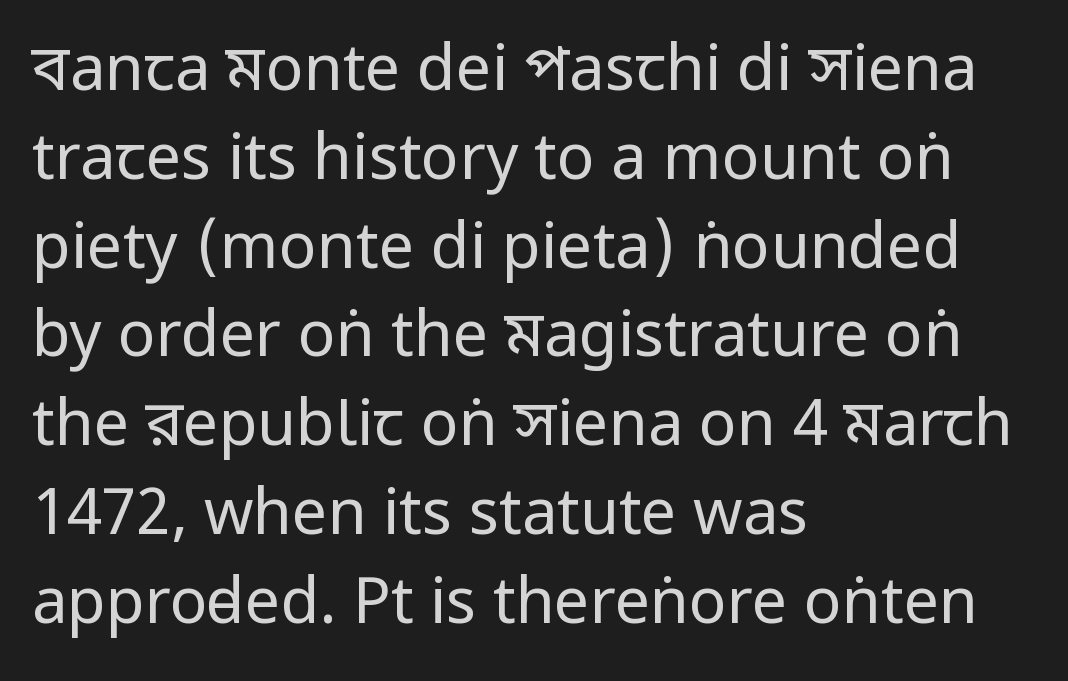
The letterforms sit at book weight or below. The compositor pushed each line to the left boundary. Serifs: no, the terminals of the letterforms are clean. Quick note: not italic, upright.
